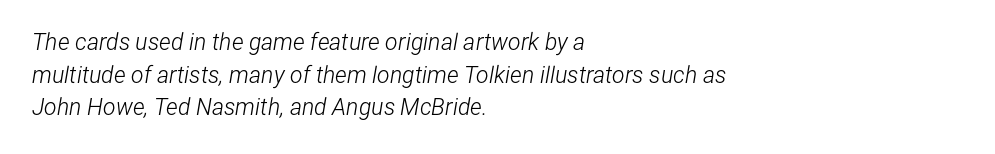
The passage shown is not underscored anywhere. The rag falls on the right side of this text block. Evenly set lines give the paragraph a standard silhouette. The tracking reads as untouched default to a designer's eye. The typesetting does not lean heavy: it is not bold. There's an unmistakable incline to the writing here.
